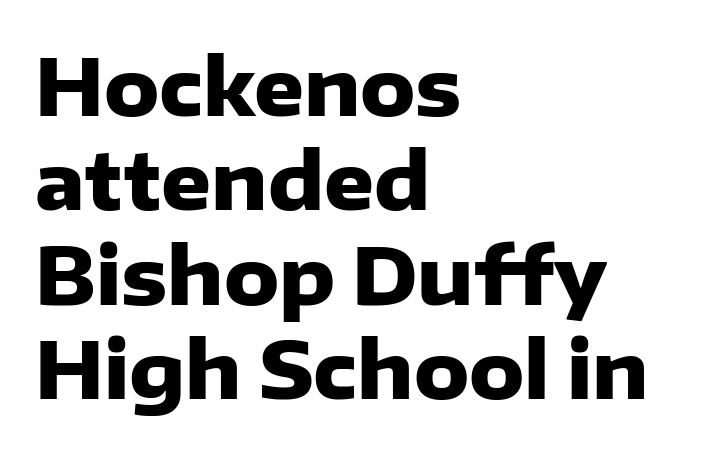
Q: Is the text bold? A: Yes.
Q: Is the text italic (slanted)? A: No, it is upright.
Q: Is the typeface a serif or a sans-serif typeface? A: Sans-serif.
Q: Is the text underlined? A: No.
Q: How is the paragraph aligned? A: Left-aligned.
Q: Is the spacing between letters normal or unusually wide? A: Normal.
Q: Width (condensed, normal, or wide)? A: Normal.
Q: Stroke contrast? A: Low.
Q: x-height? A: Medium.
Q: Monospaced? A: No.
